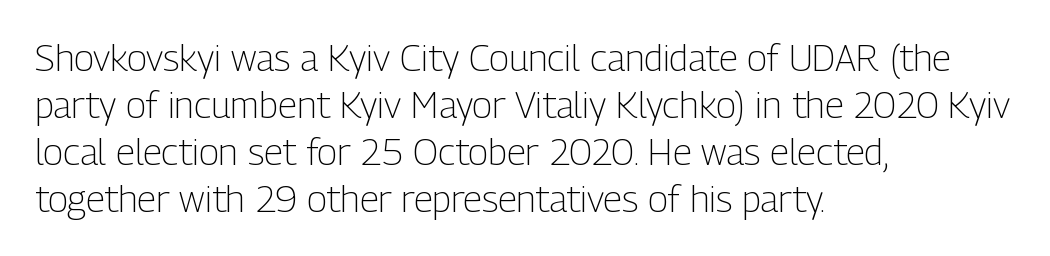
{"serif": "no", "italic": "no", "bold": "no", "weight": "light", "width": "condensed", "stroke_contrast": "low", "x_height": "medium", "monospaced": "no", "underline": "no", "align": "left", "line_spacing": "normal", "line_spacing_ratio": 1.27, "letter_spacing": "normal", "letter_spacing_em": 0.0, "glyph_px": 37}
